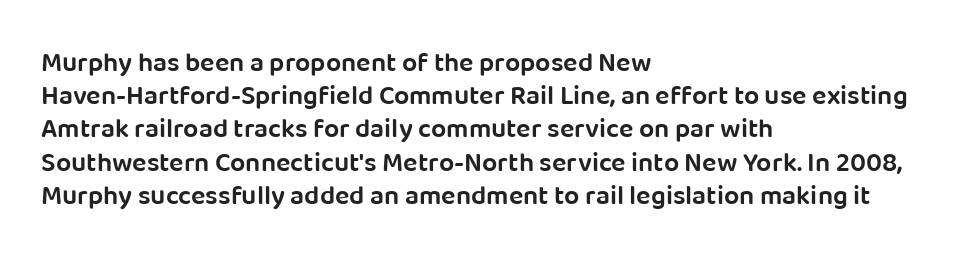
{"italic": "no", "bold": "semi", "underline": "no", "align": "left", "line_spacing_ratio": 1.23, "letter_spacing": "normal", "letter_spacing_em": 0.0, "glyph_px": 27}
